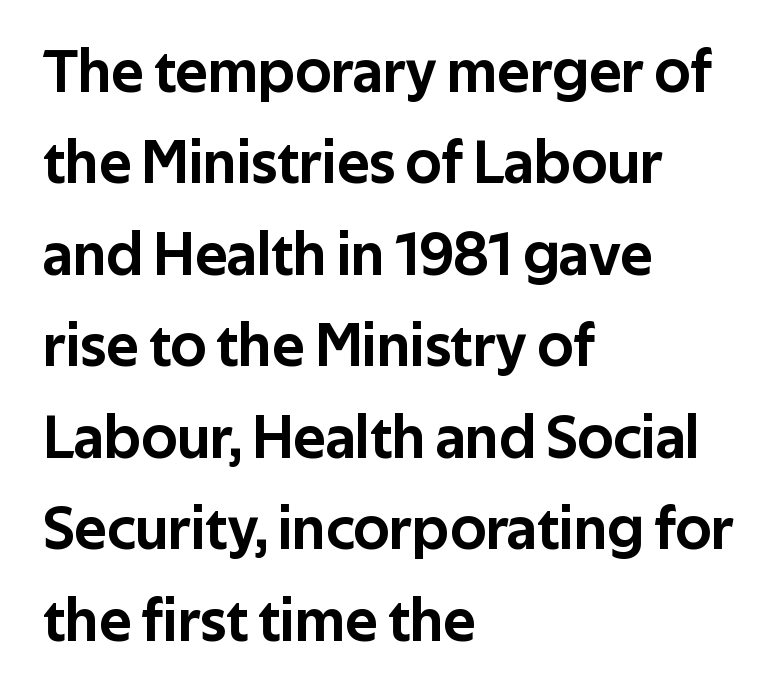
This rendering employs a face without finishing strokes, i.e., a sans-serif. Does extra space separate the letters? No, they use regular spacing. Plain, unruled lines of type. This is roman type, the default non-slanted kind. A typesetter would call this proportional, since set widths differ per character.
